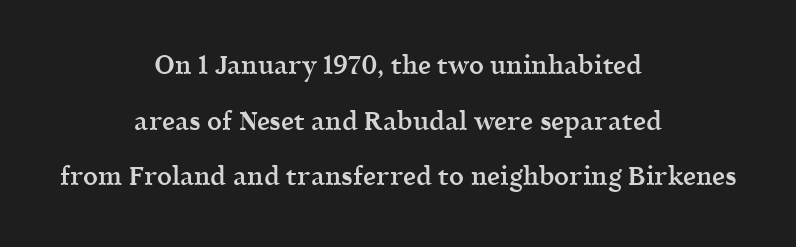
Q: Is the text bold? A: Semi-bold.
Q: Is the text italic (slanted)? A: No, it is upright.
Q: Is the text underlined? A: No.
Q: How is the paragraph aligned? A: Centered.
Q: Is the spacing between letters normal or unusually wide? A: Normal.
Q: Is the spacing between lines tight, normal or loose? A: Loose.
